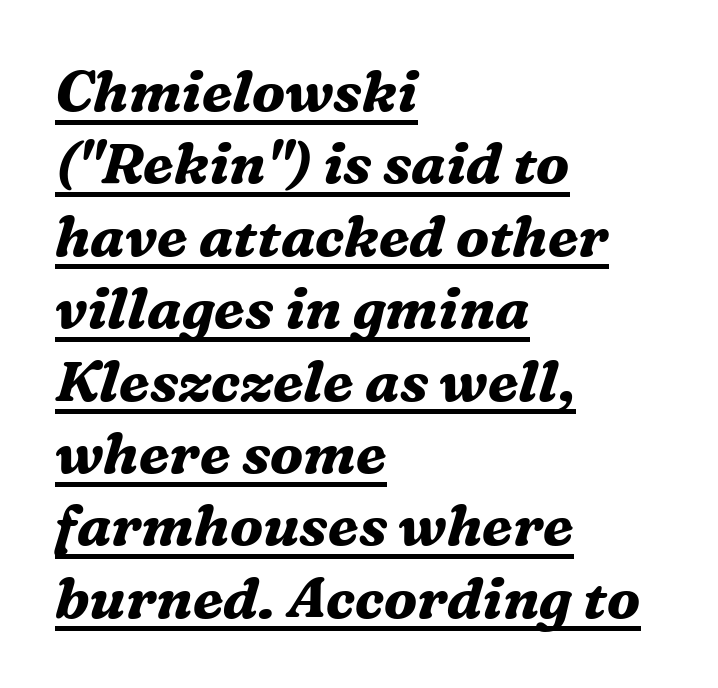
Has an underline been added? It has. The face used here is proportionally spaced, like ordinary book or web type. It's the slanting kind of type. This sample is left-justified, so line endings fall wherever the words run out. Characters follow at the spacing the type designer built in. Bold? Absolutely — the strokes are thick and heavy.
